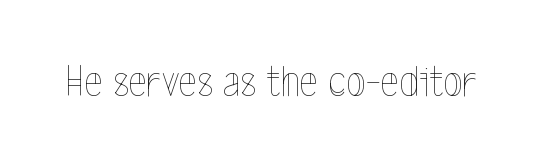
The image shows 45 px thin, condensed type, upright; set normal letter spacing, not underlined; a medium x-height.
